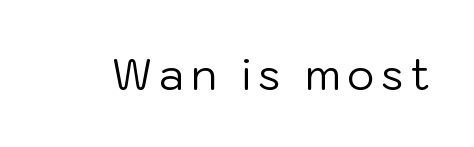
The image shows 43 px regular-weight sans-serif type, upright; set not underlined; low stroke contrast and a medium x-height.
